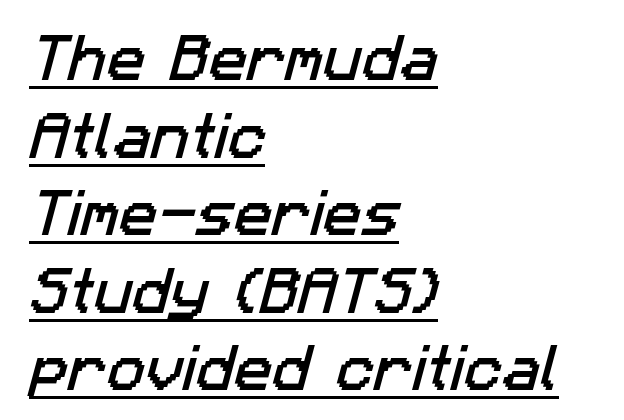
{"serif": "no", "width": "normal", "stroke_contrast": "low", "x_height": "medium", "monospaced": "no", "underline": "yes", "align": "left", "line_spacing": "normal", "line_spacing_ratio": 1.52, "letter_spacing": "normal", "letter_spacing_em": 0.0, "glyph_px": 51}
